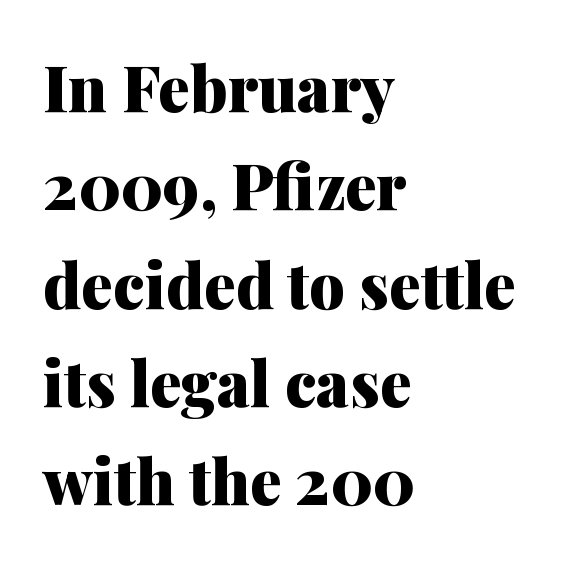
{"serif": "yes", "italic": "no", "bold": "yes", "weight": "heavy", "width": "normal", "stroke_contrast": "medium", "x_height": "medium", "monospaced": "no", "underline": "no", "align": "left", "line_spacing": "normal", "line_spacing_ratio": 1.56, "letter_spacing": "normal", "letter_spacing_em": 0.0, "glyph_px": 63}
